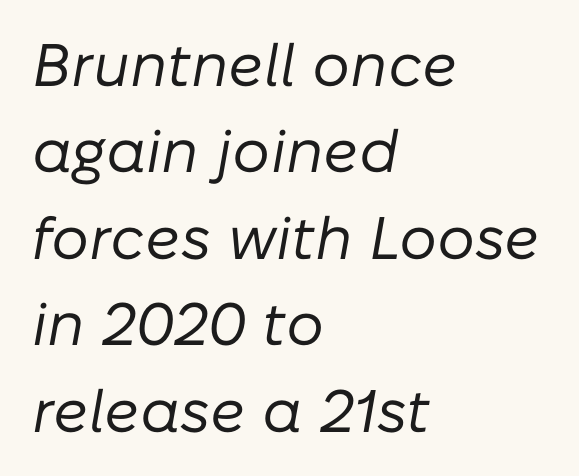
Stems and bowls with no extra thickness — not bold. The whole block is typeset with a tilt. A classic flush-left, rag-right setting is used for this passage. Honestly, there is no underline to notice here at all. Think of a printed novel: that variable character pitch is what you see here. How would I describe the line gaps? Plain and ordinary.
